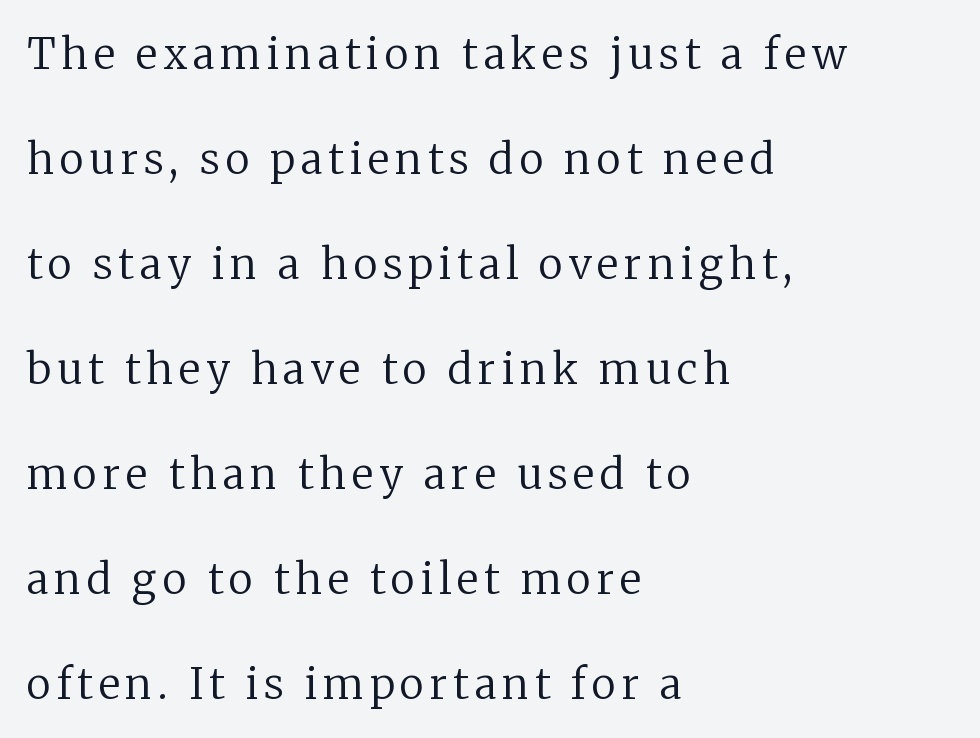
Weight class: somewhere from thin through regular. Reading down the column, the eye jumps a long way to each next line. All the whitespace from short lines collects on the right. Clear beneath every line of the passage. Italic: no, the glyphs are upright roman.
